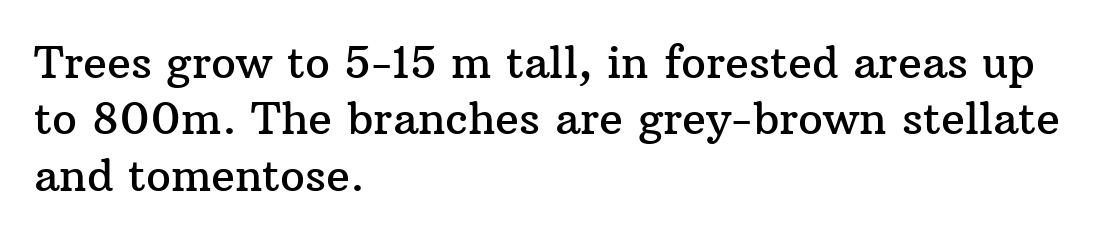
The image shows 44 px serif type, upright; set left-aligned, normal line spacing (1.28x), normal letter spacing, not underlined; medium stroke contrast and a medium x-height.
